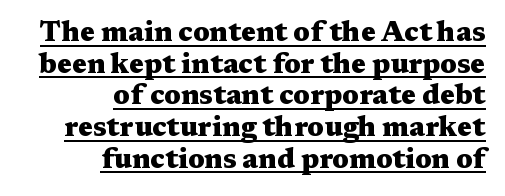
{"serif": "yes", "italic": "no", "bold": "yes", "weight": "heavy", "width": "wide", "stroke_contrast": "medium", "x_height": "medium", "monospaced": "no", "underline": "yes", "align": "right", "line_spacing": "tight", "line_spacing_ratio": 1.13, "letter_spacing": "normal", "letter_spacing_em": 0.0, "glyph_px": 28}
